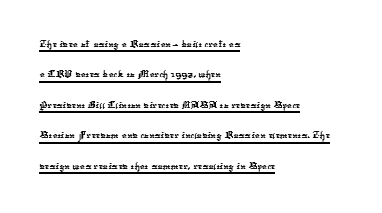
Q: Is the text underlined? A: Yes.
Q: How is the paragraph aligned? A: Left-aligned.
Q: Is the spacing between letters normal or unusually wide? A: Normal.
